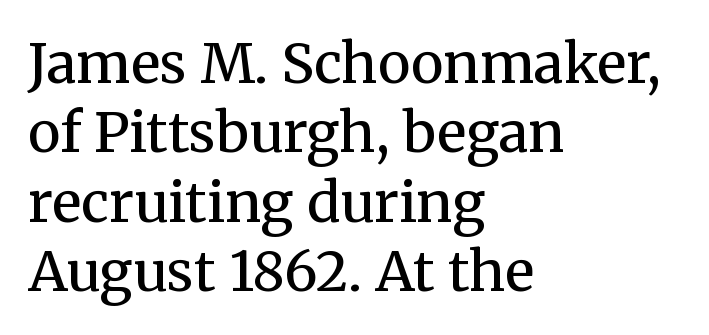
Italic: no, the glyphs are upright roman. Leading matches the norm, producing a regular column. The rendering uses natural spacing where letterforms have individual widths. A quiet, ordinary-to-light weight characterises the typeface. One-word summary of the alignment: left.
